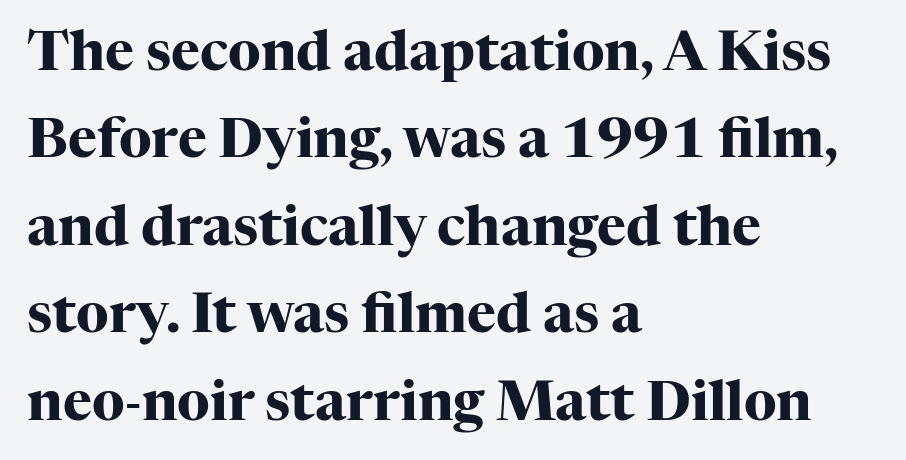
{"serif": "yes", "italic": "no", "bold": "yes", "weight": "heavy", "width": "normal", "stroke_contrast": "high", "x_height": "medium", "monospaced": "no", "underline": "no", "align": "left", "line_spacing": "normal", "line_spacing_ratio": 1.59, "letter_spacing": "normal", "letter_spacing_em": 0.0, "glyph_px": 55}
